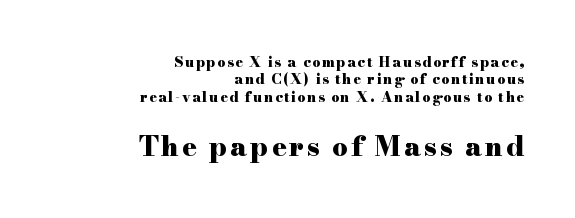
The following chunk of copy outweighs the initial chunk in type size. The rendering anchors every line to the right-hand side. Letters rest on an invisible, unmarked baseline. When letters stand straight like this, we call the style roman or upright. Its strokes are broad and dark, the hallmark of bold type.
